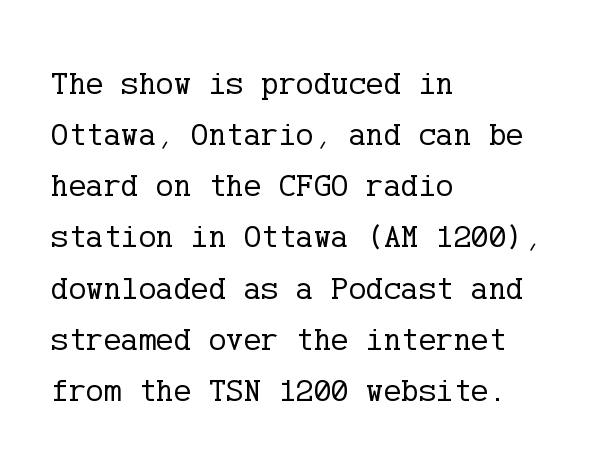
The image shows 33 px regular-weight serif type, upright; set left-aligned, normal line spacing (1.55x), normal letter spacing, not underlined; low stroke contrast and a medium x-height.
